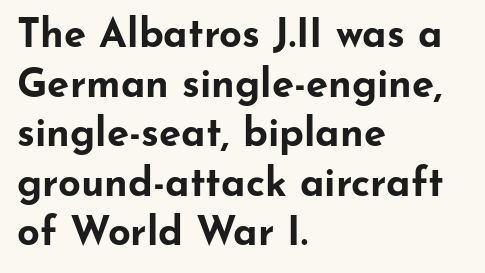
Q: Is the text bold? A: Yes.
Q: Is the text italic (slanted)? A: No, it is upright.
Q: Is the typeface a serif or a sans-serif typeface? A: Sans-serif.
Q: Is the text underlined? A: No.
Q: How is the paragraph aligned? A: Left-aligned.
Q: Is the spacing between letters normal or unusually wide? A: Normal.
Q: Width (condensed, normal, or wide)? A: Wide.
Q: Stroke contrast? A: Low.
Q: x-height? A: Small.
Q: Monospaced? A: No.
